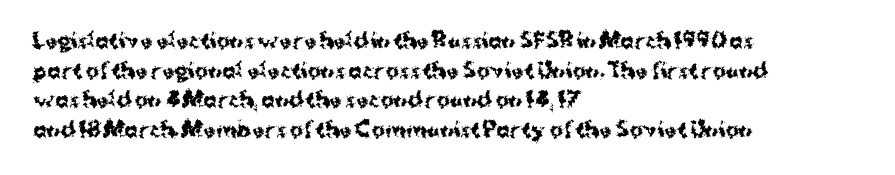
The image shows 20 px bold type, upright; set left-aligned, normal line spacing (1.48x), normal letter spacing, not underlined.
